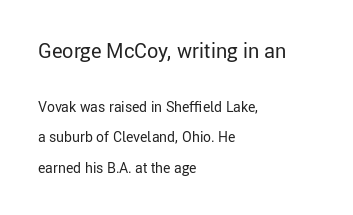
The image shows 20 px text type, upright; set left-aligned, loose line spacing (2.18x), normal letter spacing, not underlined; the first (top) block is 1.43x larger.
